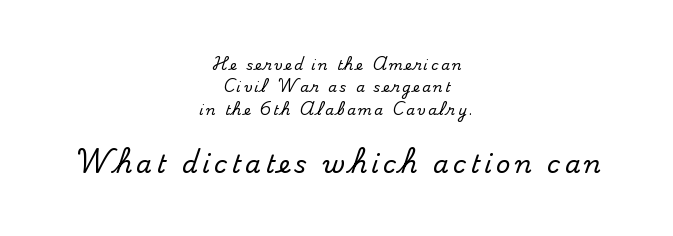
Q: Is the text italic (slanted)? A: Yes.
Q: Is the text underlined? A: No.
Q: How is the paragraph aligned? A: Centered.
Q: Is the spacing between lines tight, normal or loose? A: Normal.
Q: Which block of text is set in a larger size, the first (top) or the second (bottom)? A: The second (bottom) one.
